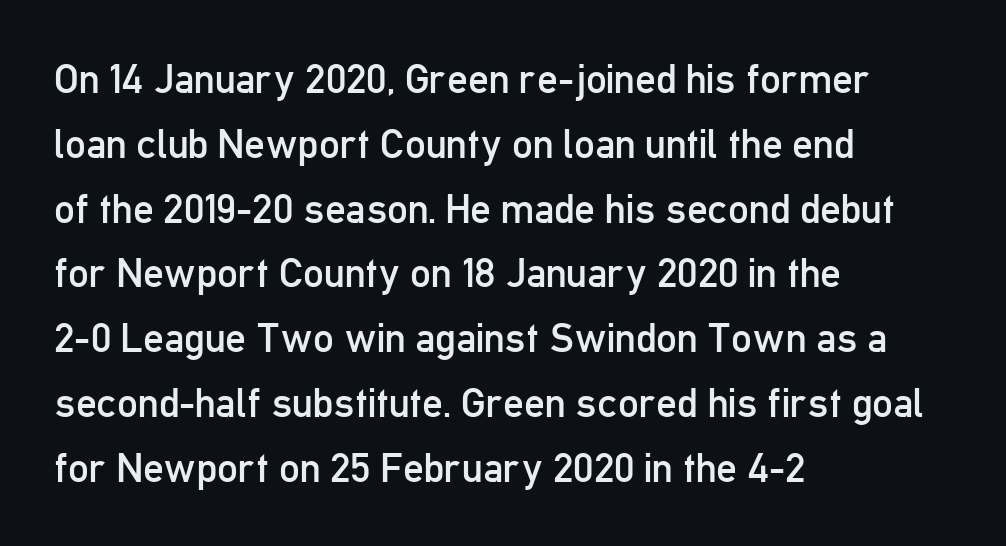
In terms of leading, this rendering sits right in the middle. Typographically, this falls in the sans-serif category. Characters follow at the spacing the type designer built in. Notice how the passage keeps a crisp vertical edge on the left only.
